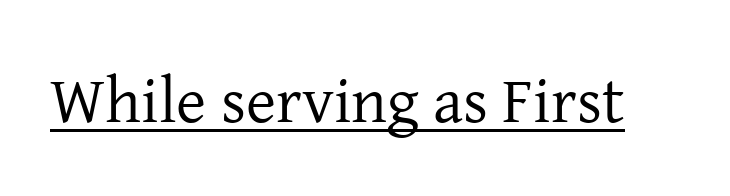
{"serif": "yes", "italic": "no", "bold": "no", "weight": "regular", "width": "normal", "stroke_contrast": "low", "x_height": "medium", "monospaced": "no", "underline": "yes", "letter_spacing": "normal", "letter_spacing_em": 0.0, "glyph_px": 65}
